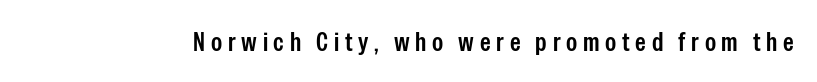
Vertical strokes here are truly vertical. Summary of weight: moderately heavy, a semibold. Spacing between characters has been opened up far beyond the box default. Beneath every word, the page is bare.
